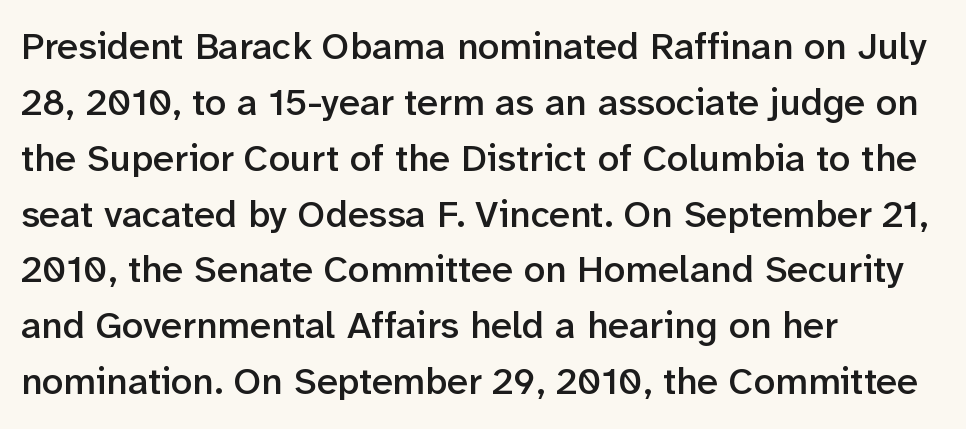
{"serif": "no", "italic": "no", "bold": "semi", "weight": "semibold", "width": "normal", "stroke_contrast": "low", "x_height": "medium", "monospaced": "no", "underline": "no", "align": "left", "line_spacing": "normal", "line_spacing_ratio": 1.47, "letter_spacing": "normal", "letter_spacing_em": 0.0, "glyph_px": 38}
